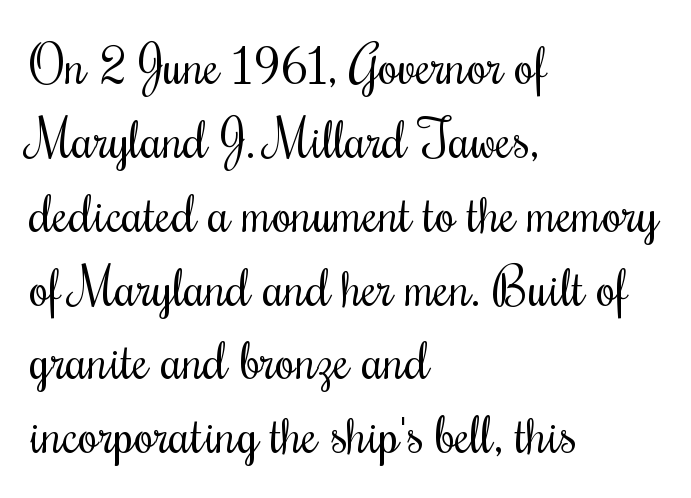
Q: Is the text bold? A: No.
Q: Is the text italic (slanted)? A: Yes.
Q: Is the typeface a serif or a sans-serif typeface? A: Serif.
Q: Is the text underlined? A: No.
Q: How is the paragraph aligned? A: Left-aligned.
Q: Is the spacing between letters normal or unusually wide? A: Normal.
Q: Is the spacing between lines tight, normal or loose? A: Normal.
Q: Width (condensed, normal, or wide)? A: Condensed.
Q: Stroke contrast? A: Medium.
Q: x-height? A: Small.
Q: Monospaced? A: No.
